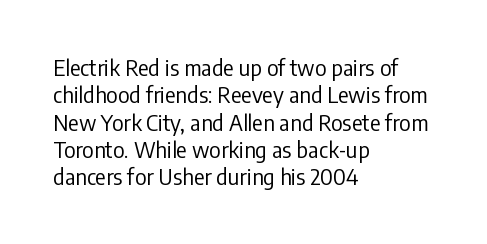
The image shows 22 px text type, upright; set left-aligned, line spacing 1.24x, normal letter spacing, not underlined.
